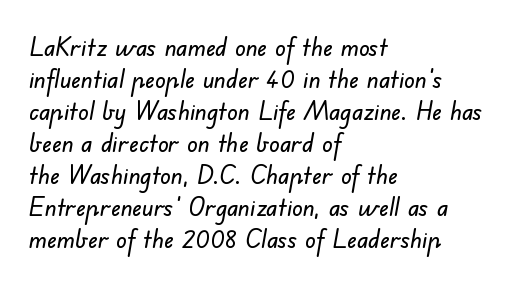
The image shows 26 px text type; set left-aligned, line spacing 1.23x, normal letter spacing, not underlined.
